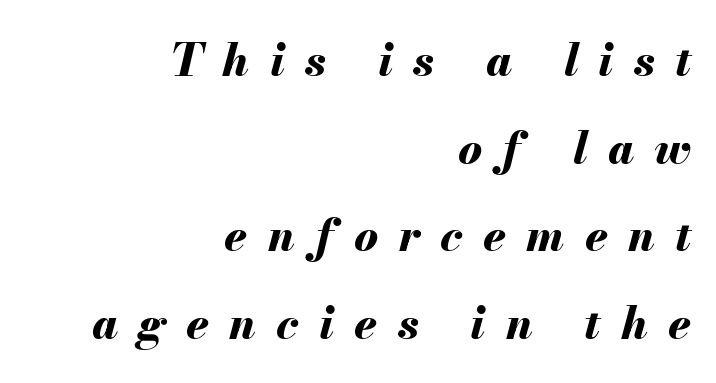
The whole block is typeset with a tilt. The rag falls on the left side of this text block. The face used here is proportionally spaced, like ordinary book or web type. Observe the wide spacing: letters keep a clear distance from each other. The sample has been set heavy, in full bold. The area under the type is left untouched.
